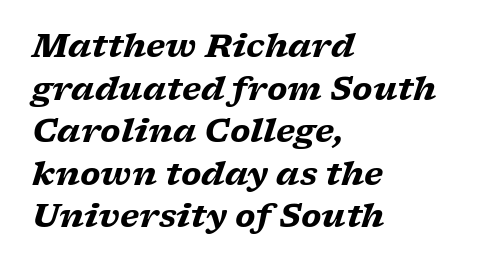
This block has exactly the height ordinary leading produces. Here the designer chose a conventional face with non-uniform glyph widths. What weight is shown? A full bold with thick strokes. Bare-footed words on every line.
